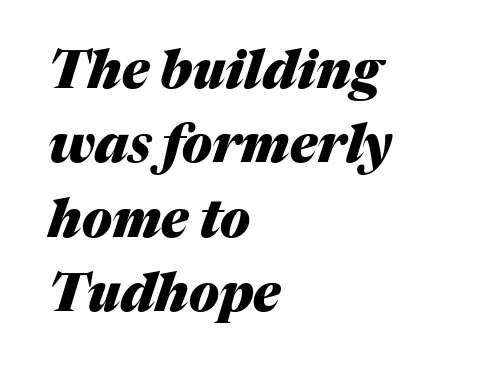
Varying glyph widths throughout — classic text-font behaviour. In CSS terms this would be text-align: left. Does the leading feel generous? No, just average. Lines of text with bare space underneath. What weight is shown? A full bold with thick strokes.
